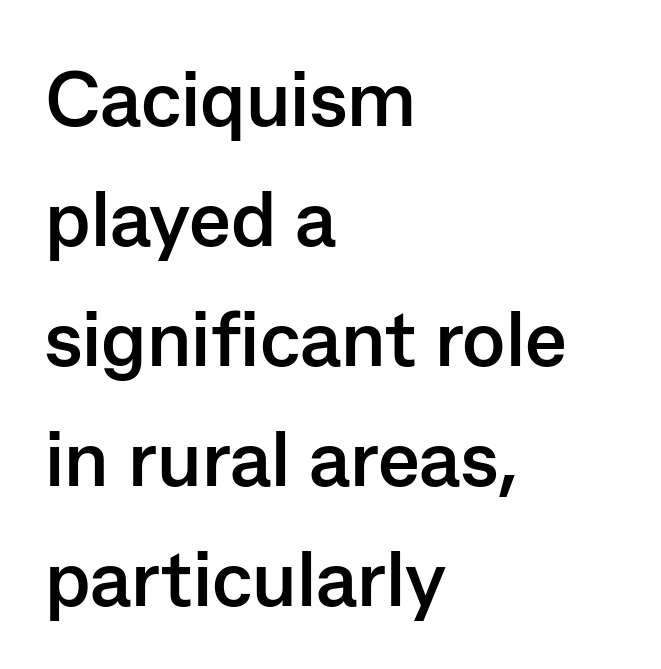
Q: Is the text bold? A: Yes.
Q: Is the text italic (slanted)? A: No, it is upright.
Q: Is the typeface a serif or a sans-serif typeface? A: Sans-serif.
Q: Is the text underlined? A: No.
Q: How is the paragraph aligned? A: Left-aligned.
Q: Is the spacing between letters normal or unusually wide? A: Normal.
Q: Is the spacing between lines tight, normal or loose? A: Normal.
Q: Width (condensed, normal, or wide)? A: Normal.
Q: Stroke contrast? A: Low.
Q: x-height? A: Medium.
Q: Monospaced? A: No.
